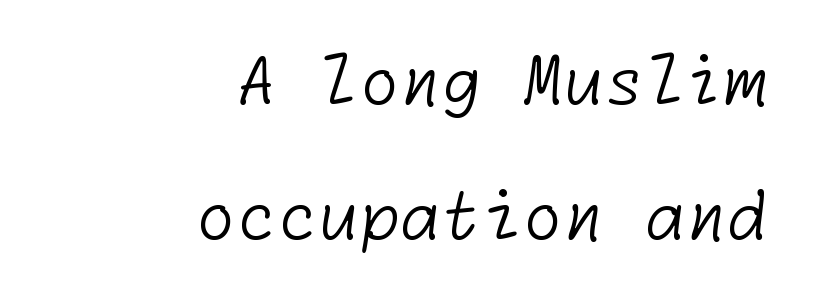
The image shows 66 px light sans-serif type; set right-aligned, loose line spacing (2.04x), normal letter spacing, not underlined; low stroke contrast and a medium x-height.
